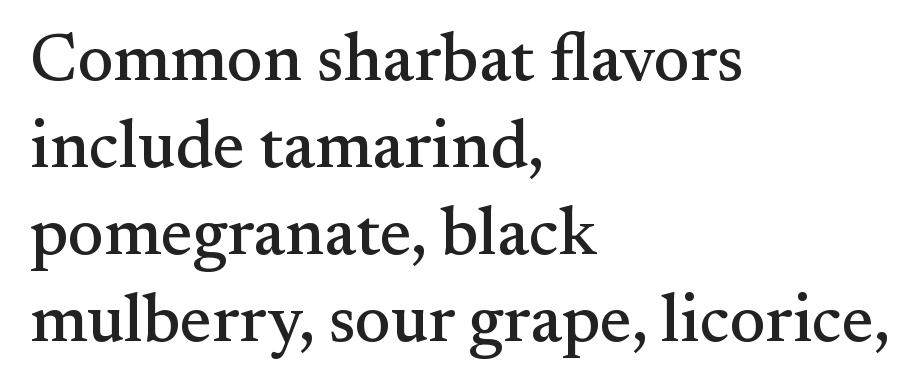
The paragraph shown leans on its left margin. Is this a fixed-width face? No — the glyphs have proportional, varying widths. How are the letters spaced? Ordinarily, with no added tracking. The string is rendered with underlining switched off.
